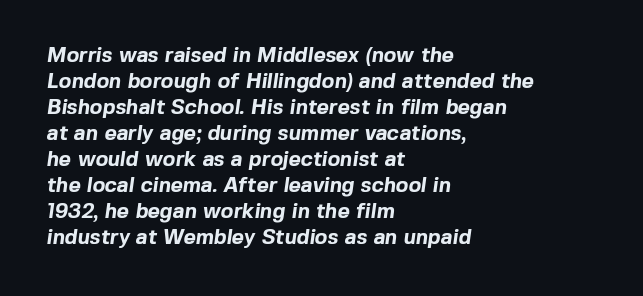
Standard letterfit; no display-style spreading of the glyphs. Look at the stroke-to-counter ratio: heavy, a bold. This rendering uses left alignment, leaving the right contour irregular. The gap between lines stays unmarked.
